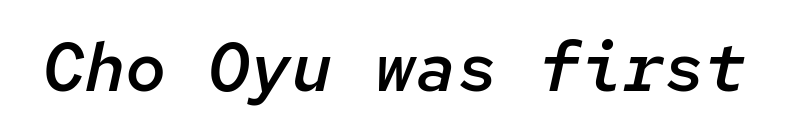
Q: Is the text bold? A: Semi-bold.
Q: Is the text italic (slanted)? A: Yes, it leans right by about 12 degrees.
Q: Is the text underlined? A: No.
Q: Is the spacing between letters normal or unusually wide? A: Normal.
Q: Width (condensed, normal, or wide)? A: Normal.
Q: Stroke contrast? A: Low.
Q: x-height? A: Medium.
Q: Monospaced? A: Yes.
